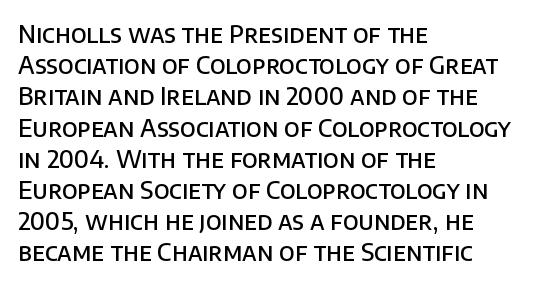
{"italic": "no", "bold": "semi", "underline": "no", "align": "left", "line_spacing": "normal", "line_spacing_ratio": 1.3, "letter_spacing": "normal", "letter_spacing_em": 0.0, "glyph_px": 24}
